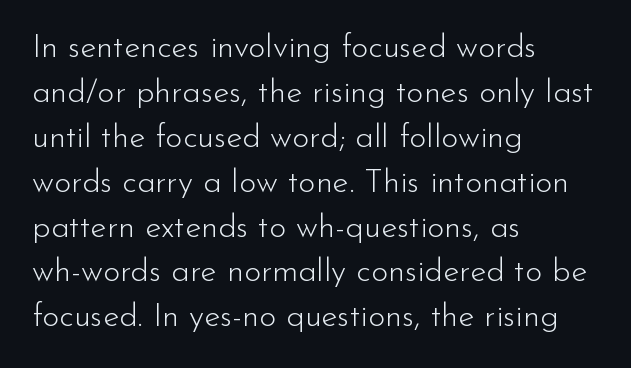
The image shows 33 px light sans-serif type, upright; set left-aligned, normal line spacing (1.36x), normal letter spacing, not underlined; low stroke contrast and a small x-height.
